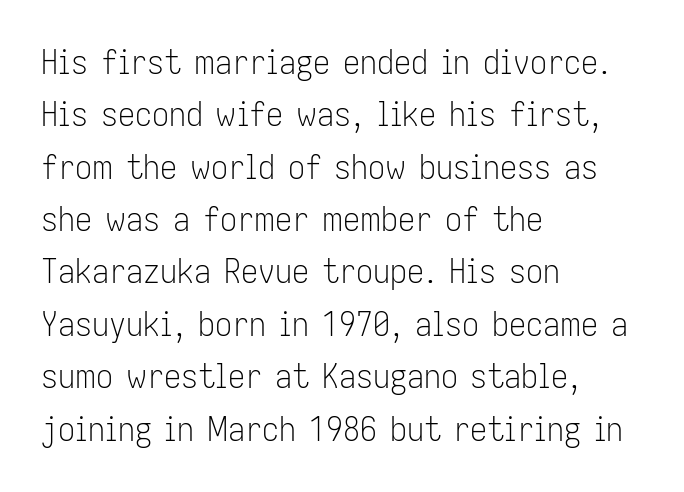
{"serif": "no", "italic": "no", "bold": "no", "weight": "light", "width": "condensed", "stroke_contrast": "low", "x_height": "medium", "monospaced": "no", "underline": "no", "align": "left", "line_spacing": "normal", "line_spacing_ratio": 1.54, "letter_spacing": "normal", "letter_spacing_em": 0.0, "glyph_px": 34}
